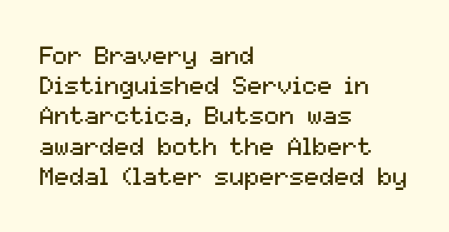
{"italic": "no", "bold": "no", "underline": "no", "align": "left", "line_spacing_ratio": 1.21, "letter_spacing": "normal", "letter_spacing_em": 0.0, "glyph_px": 25}
